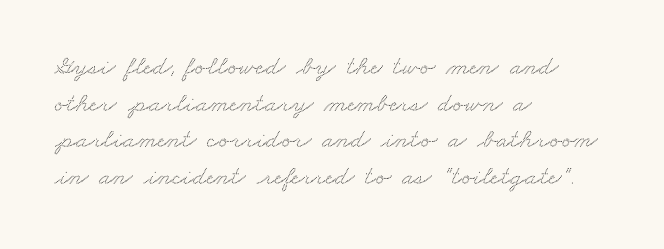
{"underline": "no", "align": "left", "line_spacing": "normal", "line_spacing_ratio": 1.36, "letter_spacing": "normal", "letter_spacing_em": 0.0, "glyph_px": 27}
